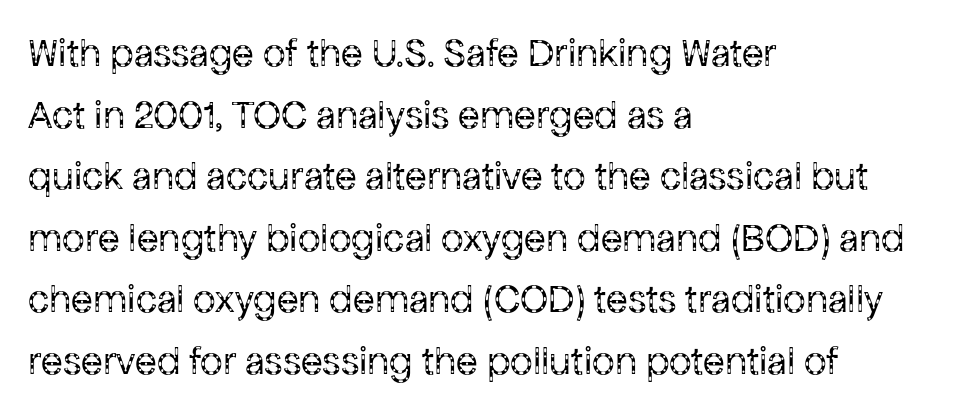
Q: Is the text bold? A: No.
Q: Is the text italic (slanted)? A: No, it is upright.
Q: Is the typeface a serif or a sans-serif typeface? A: Sans-serif.
Q: Is the text underlined? A: No.
Q: How is the paragraph aligned? A: Left-aligned.
Q: Is the spacing between letters normal or unusually wide? A: Normal.
Q: Is the spacing between lines tight, normal or loose? A: Normal.
Q: Width (condensed, normal, or wide)? A: Normal.
Q: Stroke contrast? A: Low.
Q: x-height? A: Medium.
Q: Monospaced? A: No.
